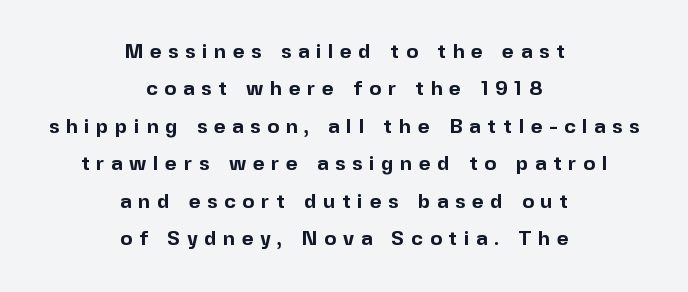
Q: Is the text bold? A: Yes.
Q: Is the text italic (slanted)? A: No, it is upright.
Q: Is the text underlined? A: No.
Q: How is the paragraph aligned? A: Centered.
Q: Is the spacing between letters normal or unusually wide? A: Unusually wide.
